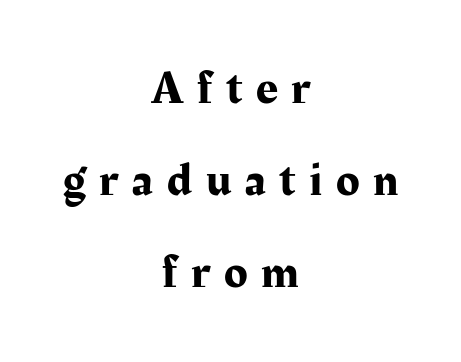
{"serif": "yes", "italic": "no", "width": "normal", "stroke_contrast": "medium", "x_height": "medium", "monospaced": "no", "underline": "no", "align": "center", "line_spacing": "loose", "line_spacing_ratio": 1.92, "letter_spacing": "wide", "letter_spacing_em": 0.29, "glyph_px": 48}
